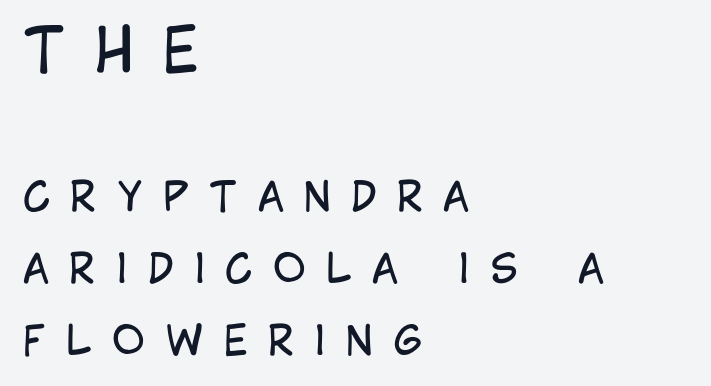
Typeset ragged right — the left edge is the straight one. Type without underlining. Weight class: somewhere from thin through regular. Do the letters lean? They stand straight. Spacing between characters has been opened up far beyond the box default. The face used here is proportionally spaced, like ordinary book or web type.
